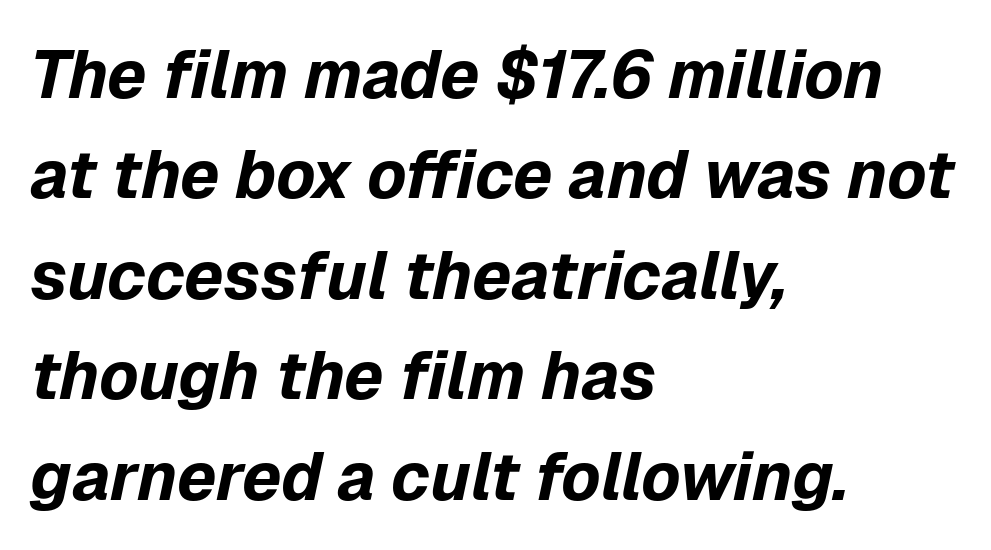
Q: Is the text bold? A: Yes.
Q: Is the text italic (slanted)? A: Yes, it leans right by about 12 degrees.
Q: Is the text underlined? A: No.
Q: How is the paragraph aligned? A: Left-aligned.
Q: Is the spacing between letters normal or unusually wide? A: Normal.
Q: Is the spacing between lines tight, normal or loose? A: Normal.
Q: Width (condensed, normal, or wide)? A: Normal.
Q: Stroke contrast? A: Low.
Q: x-height? A: Medium.
Q: Monospaced? A: No.
